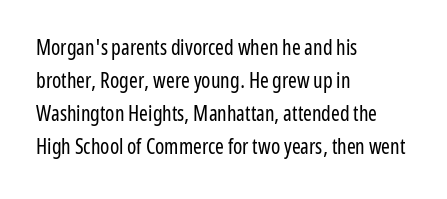
Q: Is the text bold? A: No.
Q: Is the text italic (slanted)? A: No, it is upright.
Q: Is the text underlined? A: No.
Q: How is the paragraph aligned? A: Left-aligned.
Q: Is the spacing between letters normal or unusually wide? A: Normal.
Q: Is the spacing between lines tight, normal or loose? A: Normal.
